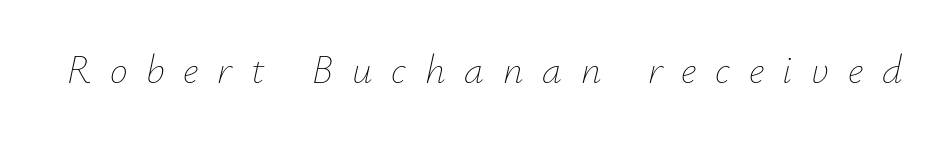
{"italic": "yes", "lean": "right", "slant_degrees": 12, "bold": "no", "weight": "thin", "width": "normal", "stroke_contrast": "low", "x_height": "small", "monospaced": "no", "underline": "no", "letter_spacing": "wide", "letter_spacing_em": 0.47, "glyph_px": 40}
